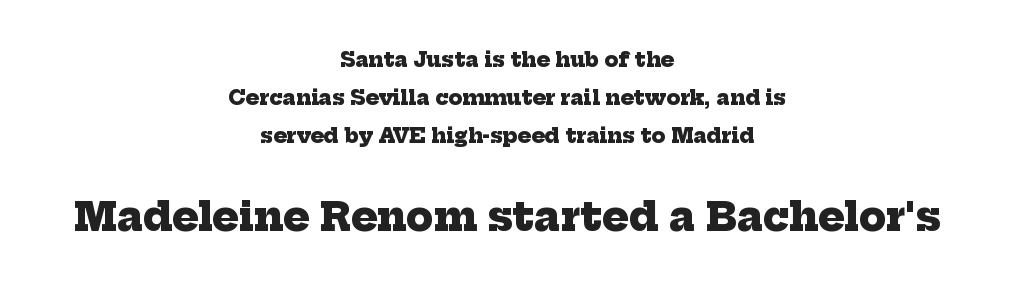
{"serif": "yes", "bold": "yes", "weight": "heavy", "width": "normal", "stroke_contrast": "low", "x_height": "medium", "monospaced": "no", "underline": "no", "align": "center", "line_spacing": "loose", "line_spacing_ratio": 1.9, "letter_spacing": "normal", "letter_spacing_em": 0.0, "larger_block": "second", "size_ratio": 1.95, "glyph_px": 39}
